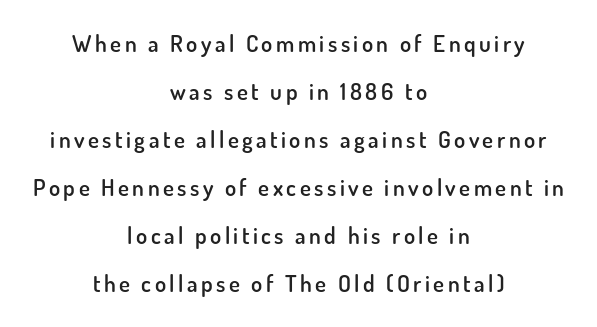
The image shows 23 px text type, upright; set centered, loose line spacing (2.09x), not underlined.
